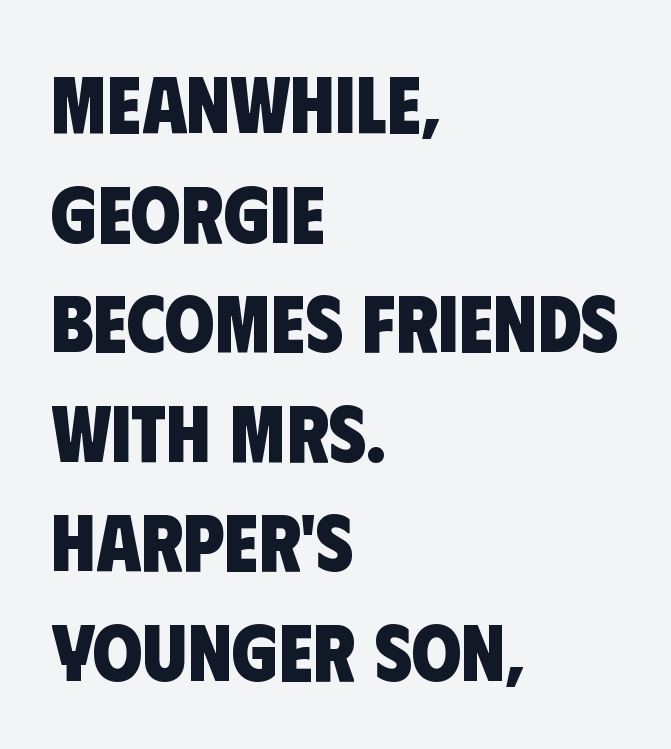
Q: Is the text bold? A: Yes.
Q: Is the typeface a serif or a sans-serif typeface? A: Sans-serif.
Q: Is the text underlined? A: No.
Q: How is the paragraph aligned? A: Left-aligned.
Q: Is the spacing between letters normal or unusually wide? A: Normal.
Q: Is the spacing between lines tight, normal or loose? A: Normal.
Q: Width (condensed, normal, or wide)? A: Condensed.
Q: Stroke contrast? A: Low.
Q: x-height? A: Large.
Q: Monospaced? A: No.
